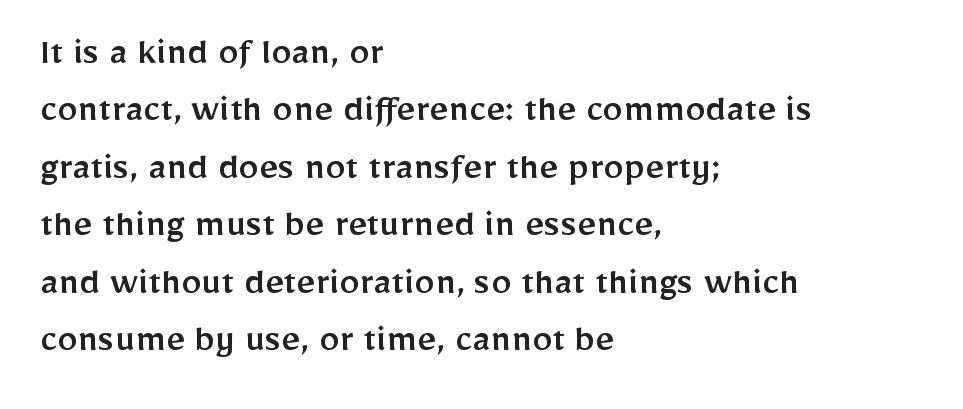
Q: Is the text italic (slanted)? A: No, it is upright.
Q: Is the typeface a serif or a sans-serif typeface? A: Sans-serif.
Q: Is the text underlined? A: No.
Q: How is the paragraph aligned? A: Left-aligned.
Q: Is the spacing between letters normal or unusually wide? A: Normal.
Q: Is the spacing between lines tight, normal or loose? A: Normal.
Q: Width (condensed, normal, or wide)? A: Normal.
Q: Stroke contrast? A: Low.
Q: x-height? A: Medium.
Q: Monospaced? A: No.
